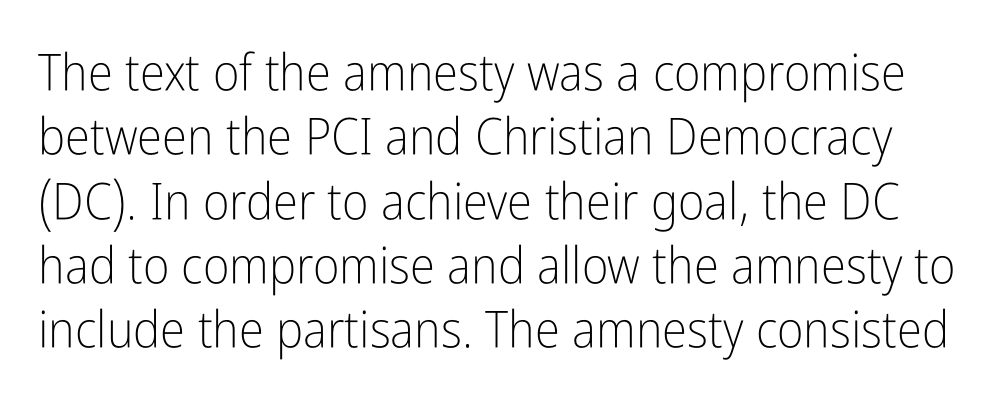
The image shows 51 px light, condensed sans-serif type, upright; set normal line spacing (1.26x), normal letter spacing, not underlined; low stroke contrast and a medium x-height.
